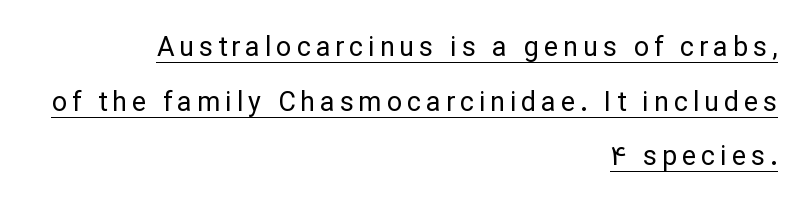
The image shows 27 px text type, upright; set right-aligned, loose line spacing (2.02x), underlined.
